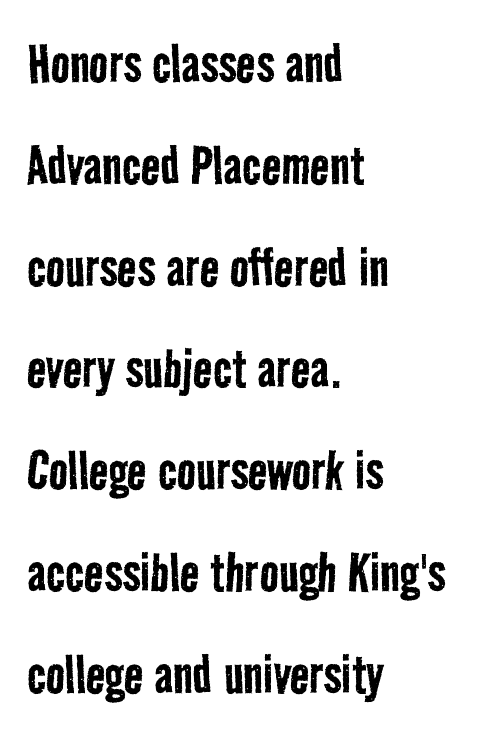
Q: Is the text bold? A: No.
Q: Is the typeface a serif or a sans-serif typeface? A: Sans-serif.
Q: Is the text underlined? A: No.
Q: How is the paragraph aligned? A: Left-aligned.
Q: Is the spacing between letters normal or unusually wide? A: Normal.
Q: Is the spacing between lines tight, normal or loose? A: Normal.
Q: Width (condensed, normal, or wide)? A: Condensed.
Q: Stroke contrast? A: Low.
Q: x-height? A: Medium.
Q: Monospaced? A: No.
